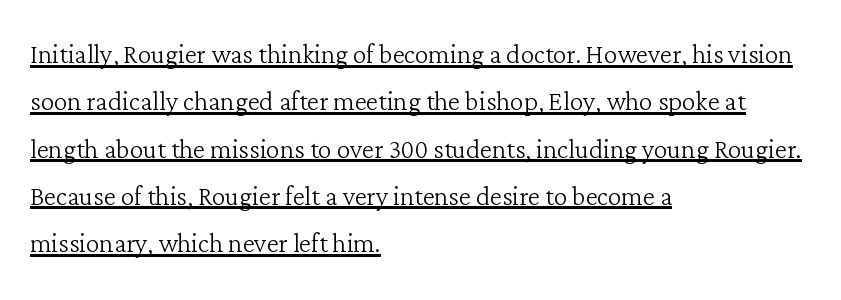
{"serif": "yes", "italic": "no", "bold": "no", "weight": "light", "width": "normal", "stroke_contrast": "low", "x_height": "medium", "monospaced": "no", "underline": "yes", "align": "left", "line_spacing": "normal", "line_spacing_ratio": 1.39, "letter_spacing": "normal", "letter_spacing_em": 0.0, "glyph_px": 34}
